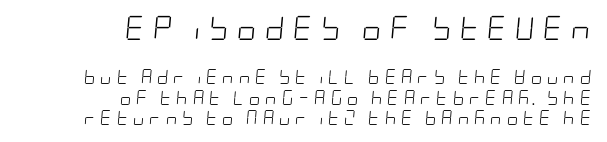
{"italic": "yes", "lean": "right", "slant_degrees": 5, "bold": "no", "underline": "no", "align": "right", "line_spacing": "normal", "line_spacing_ratio": 1.46, "letter_spacing": "wide", "letter_spacing_em": 0.35, "larger_block": "first", "size_ratio": 1.71, "glyph_px": 24}
